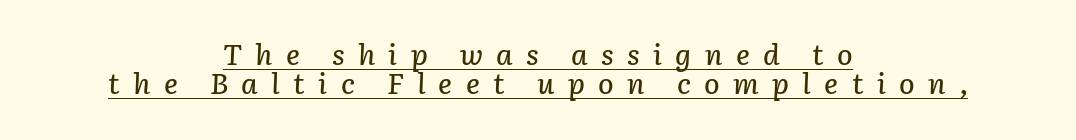
The image shows 29 px text type, italic (leaning right); set centered, tight line spacing (1.01x), unusually wide letter spacing (+0.46 em), underlined; low stroke contrast and a medium x-height.
